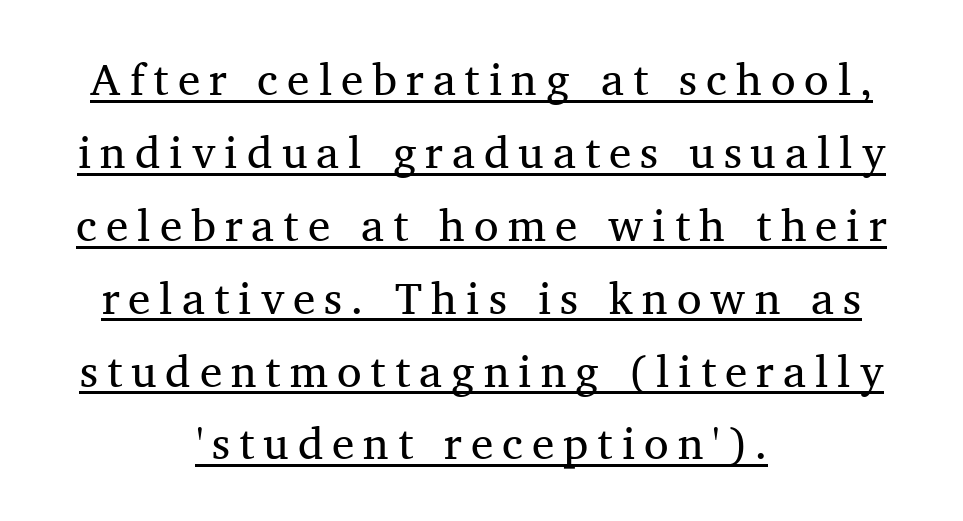
The passage shown is typed in a proportional face where columns would drift. It's the straight-up-and-down kind of type. What kind of face is this? One with serifs. Notice how a bar underscores the lettering throughout. A quiet, ordinary-to-light weight characterises the typeface. Short note: letters widely spaced.
